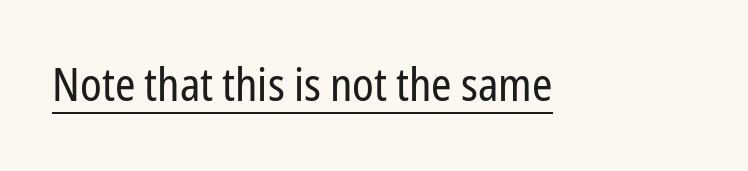
Is the stroke heavy? The answer is a plain regular-or-lighter. Underlining? Definitely there. You can tell it's not italic because the verticals are truly vertical. Look at the tracking — it's just the regular setting, nothing added. Each letter keeps its own natural width here, so spacing adapts to shape. Regarding serifs, this sample does without them.
